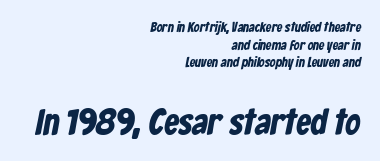
{"serif": "no", "bold": "yes", "weight": "bold", "width": "condensed", "stroke_contrast": "low", "x_height": "medium", "monospaced": "no", "underline": "no", "align": "right", "line_spacing": "normal", "line_spacing_ratio": 1.26, "letter_spacing": "normal", "letter_spacing_em": 0.0, "larger_block": "second", "size_ratio": 2.64, "glyph_px": 37}
